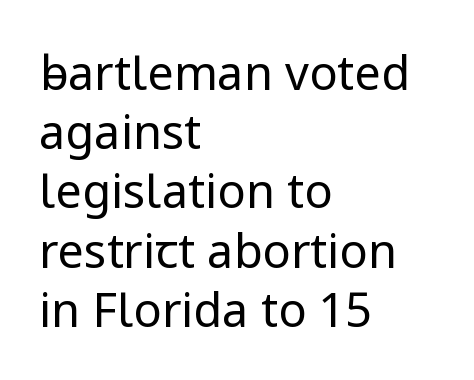
Standard letterfit; no display-style spreading of the glyphs. Type style note: lacks serifs. A quiet, ordinary-to-light weight characterises the typeface. The letters advance in unequal steps, a hallmark of proportional type. Beneath every word, the page is bare.
